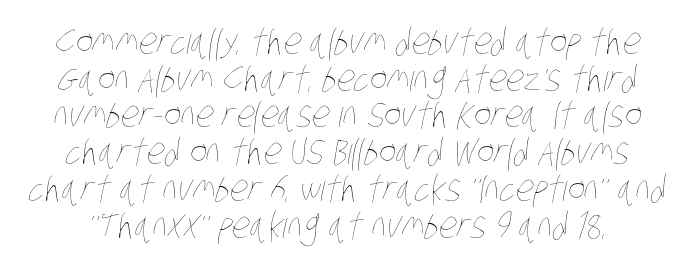
Q: Is the text bold? A: No.
Q: Is the text underlined? A: No.
Q: Is the spacing between letters normal or unusually wide? A: Normal.
Q: Is the spacing between lines tight, normal or loose? A: Tight.
Q: Width (condensed, normal, or wide)? A: Condensed.
Q: Stroke contrast? A: Low.
Q: x-height? A: Large.
Q: Monospaced? A: No.
